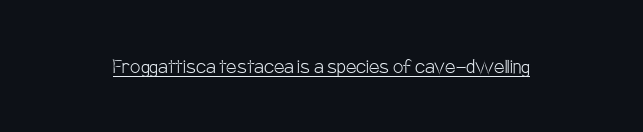
{"italic": "no", "bold": "no", "underline": "yes", "letter_spacing": "normal", "letter_spacing_em": 0.0, "glyph_px": 23}
